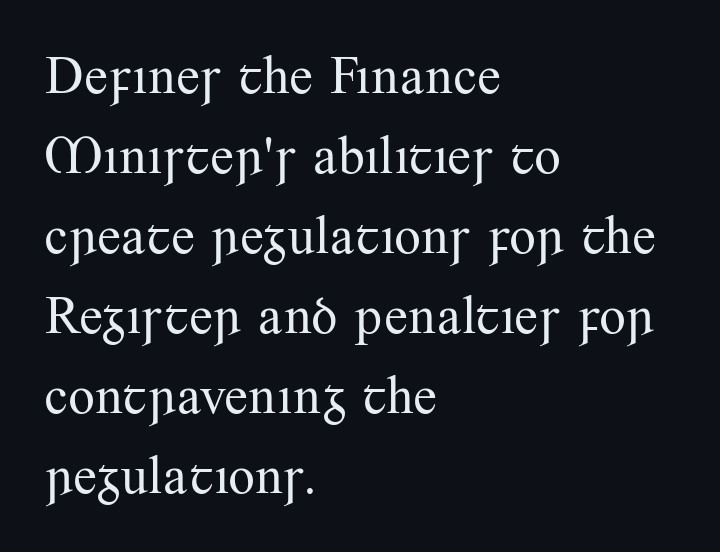
The line texture is even and compact thanks to regular tracking. Is this a heavy cut? Hardly; it is regular or lighter. Are there feet on the stems? There are — it's a serif. When letters stand straight like this, we call the style roman or upright. In CSS terms this would be text-align: left. Anything drawn beneath the words? Only blank space.
